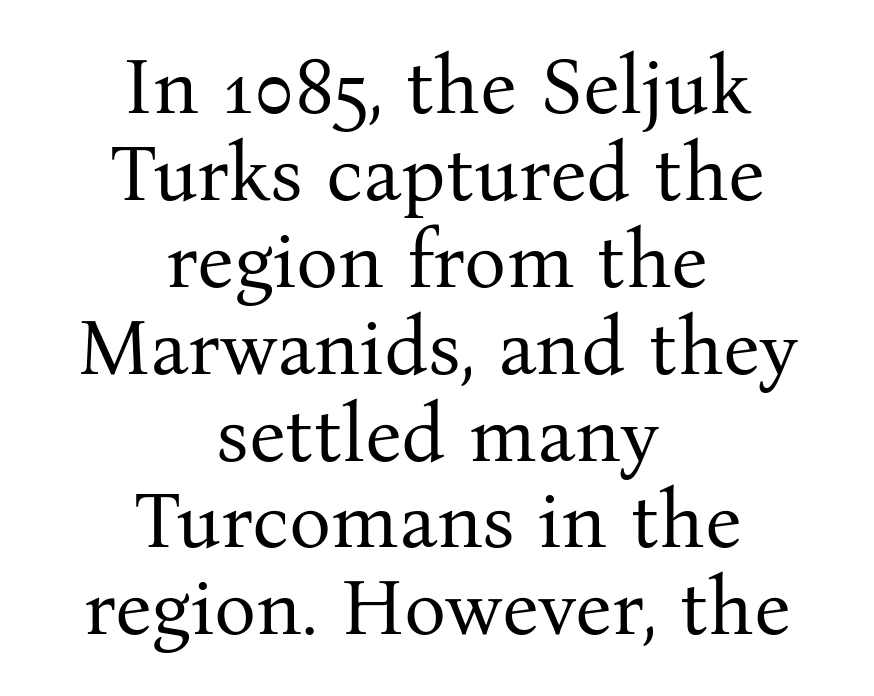
{"serif": "yes", "italic": "no", "bold": "no", "weight": "regular", "width": "normal", "stroke_contrast": "medium", "x_height": "medium", "monospaced": "no", "underline": "no", "align": "center", "line_spacing": "tight", "line_spacing_ratio": 1.1, "letter_spacing": "normal", "letter_spacing_em": 0.0, "glyph_px": 79}
